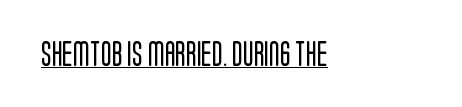
Q: Is the text bold? A: No.
Q: Is the text italic (slanted)? A: No, it is upright.
Q: Is the text underlined? A: Yes.
Q: Is the spacing between letters normal or unusually wide? A: Normal.
